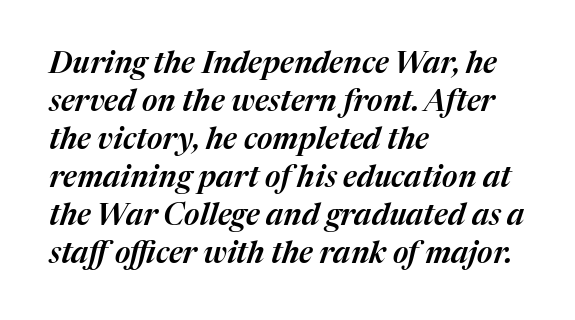
The image shows 30 px text type, italic (leaning right); set left-aligned, normal line spacing (1.27x), normal letter spacing, not underlined; medium stroke contrast and a medium x-height.
